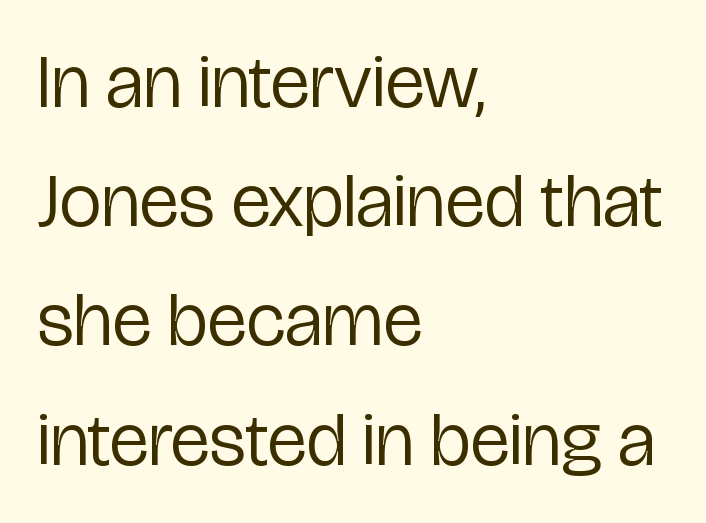
Nope, not italic — everything's standing straight. These lines are composed in type without serifs. The typeface has the unassuming heft of standard copy or less. Words appear dense and cohesive because spacing is normal. Looks like regular typesetting: each glyph gets only the width it needs.
